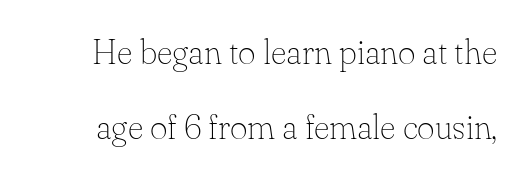
{"serif": "yes", "italic": "no", "bold": "no", "weight": "thin", "width": "normal", "stroke_contrast": "low", "x_height": "small", "monospaced": "no", "underline": "no", "line_spacing": "loose", "line_spacing_ratio": 2.21, "letter_spacing": "normal", "letter_spacing_em": 0.0, "glyph_px": 34}
